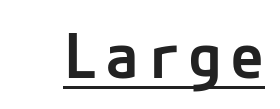
{"serif": "no", "italic": "no", "bold": "semi", "weight": "semibold", "width": "normal", "stroke_contrast": "low", "x_height": "medium", "underline": "yes", "glyph_px": 62}
